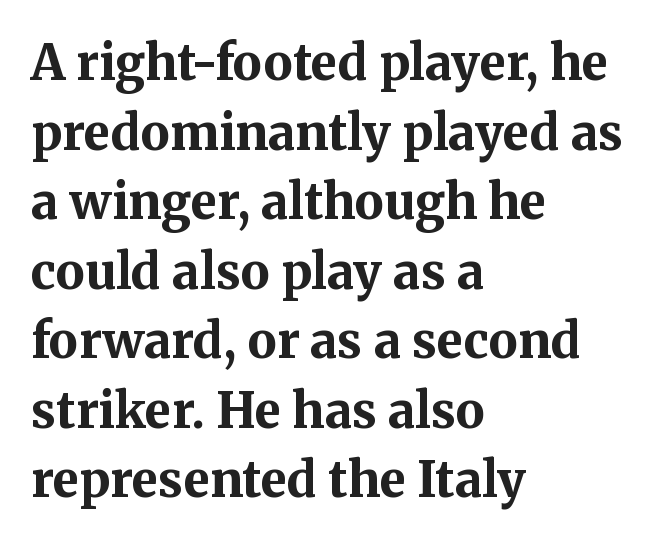
Q: Is the text bold? A: Yes.
Q: Is the text italic (slanted)? A: No, it is upright.
Q: Is the typeface a serif or a sans-serif typeface? A: Serif.
Q: Is the text underlined? A: No.
Q: How is the paragraph aligned? A: Left-aligned.
Q: Is the spacing between letters normal or unusually wide? A: Normal.
Q: Is the spacing between lines tight, normal or loose? A: Normal.
Q: Width (condensed, normal, or wide)? A: Normal.
Q: Stroke contrast? A: Medium.
Q: x-height? A: Medium.
Q: Monospaced? A: No.
